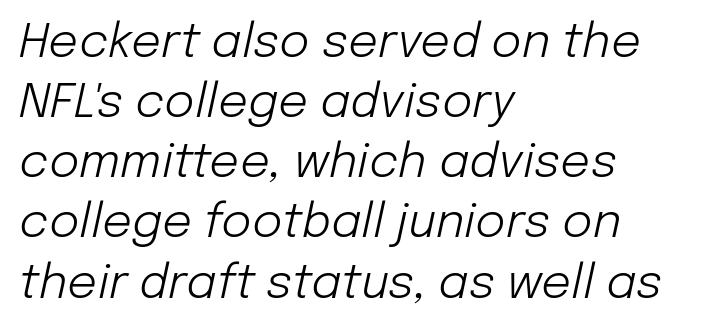
Is the letter spacing exaggerated? No — it looks like the ordinary default. Is the type slanted? Yes — the strokes lean at a clear angle. What's the leading like? Ordinary, nothing unusual. Horizontally, the lines are justified to the leading edge only.
